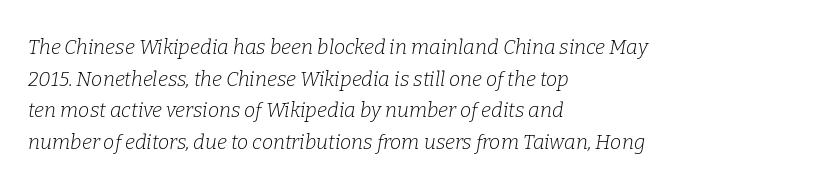
The foot of each line stays bare and open. Does the copy run flush right? No — it runs flush left. This sample uses plain, unmodified letter spacing. You can tell it's italic because the verticals aren't actually vertical.
